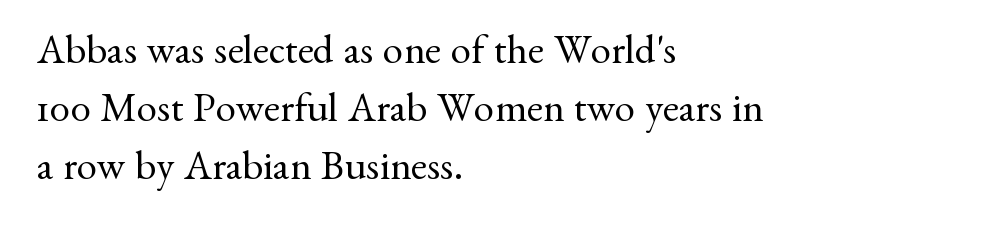
{"serif": "yes", "italic": "no", "bold": "no", "weight": "regular", "width": "normal", "stroke_contrast": "medium", "x_height": "small", "monospaced": "no", "underline": "no", "align": "left", "line_spacing": "normal", "line_spacing_ratio": 1.41, "letter_spacing": "normal", "letter_spacing_em": 0.0, "glyph_px": 41}
